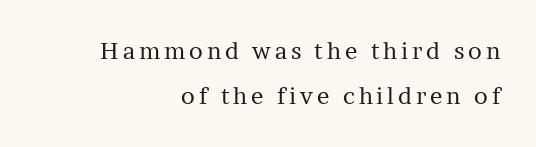
Do the letters lean? They stand straight. Quick note: interline space is abundant. Descenders hang freely into open space. The compositor pushed each line to the right boundary.
